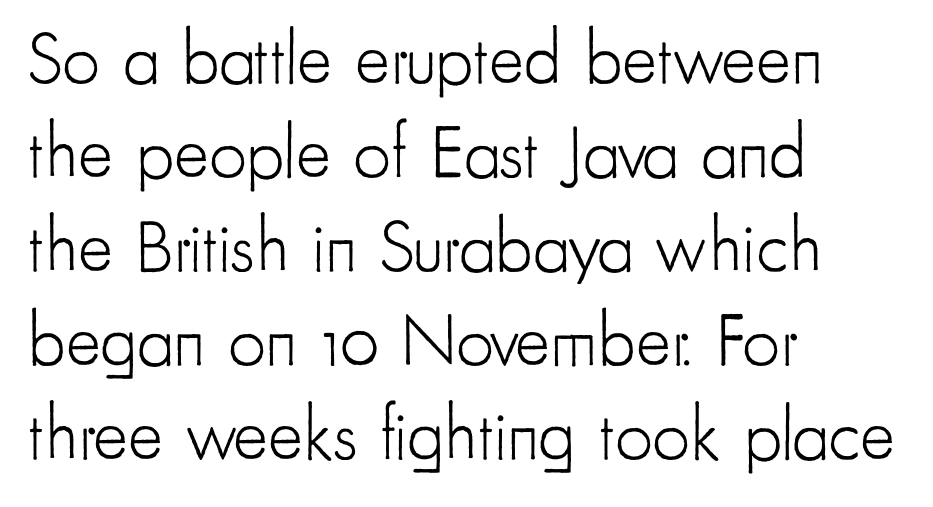
The image shows 74 px light, condensed sans-serif type, upright; set left-aligned, normal line spacing (1.27x), normal letter spacing, not underlined; low stroke contrast and a small x-height.
